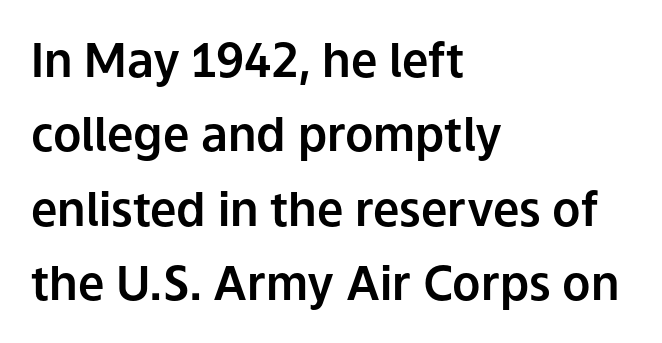
{"serif": "no", "italic": "no", "width": "normal", "stroke_contrast": "low", "x_height": "medium", "monospaced": "no", "underline": "no", "align": "left", "line_spacing": "normal", "line_spacing_ratio": 1.58, "letter_spacing": "normal", "letter_spacing_em": 0.0, "glyph_px": 47}
